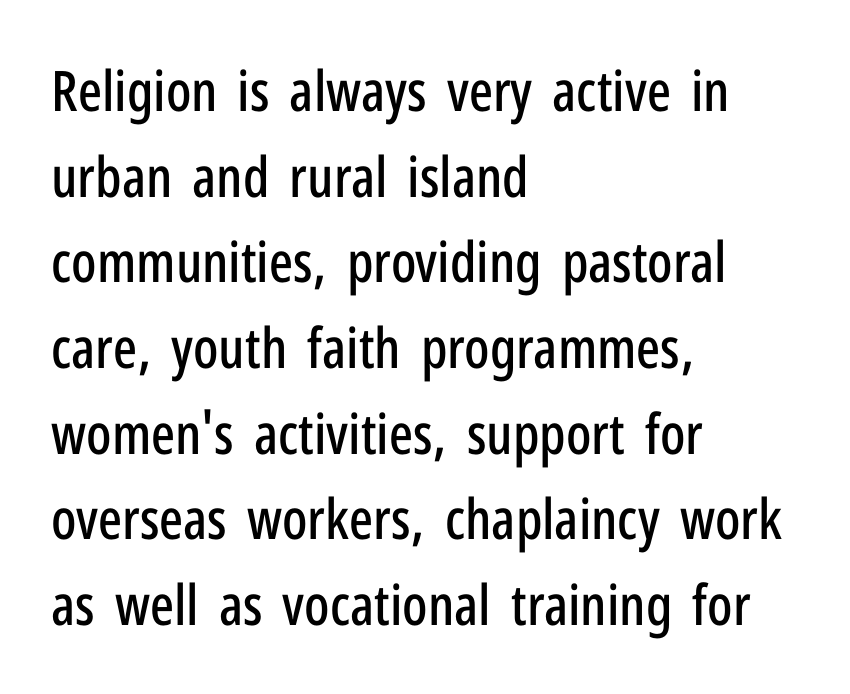
The image shows 56 px condensed sans-serif type, upright; set left-aligned, normal line spacing (1.53x), normal letter spacing, not underlined; low stroke contrast and a medium x-height.
